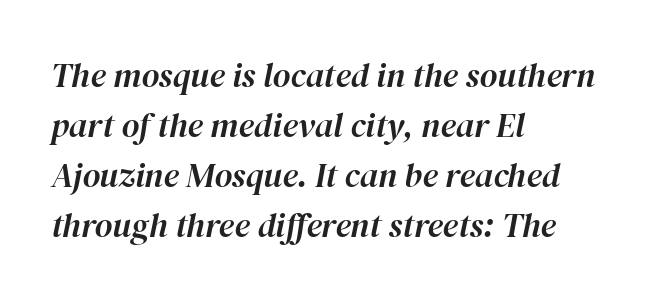
The image shows 34 px text type, italic (leaning right); set left-aligned, normal line spacing (1.47x), normal letter spacing, not underlined; high stroke contrast and a medium x-height.
